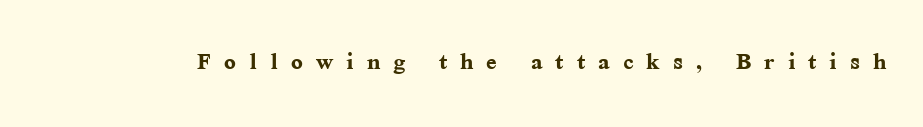
Q: Is the text bold? A: Yes.
Q: Is the text italic (slanted)? A: No, it is upright.
Q: Is the typeface a serif or a sans-serif typeface? A: Serif.
Q: Is the text underlined? A: No.
Q: Is the spacing between letters normal or unusually wide? A: Unusually wide.
Q: Width (condensed, normal, or wide)? A: Normal.
Q: Stroke contrast? A: Medium.
Q: x-height? A: Medium.
Q: Monospaced? A: No.
